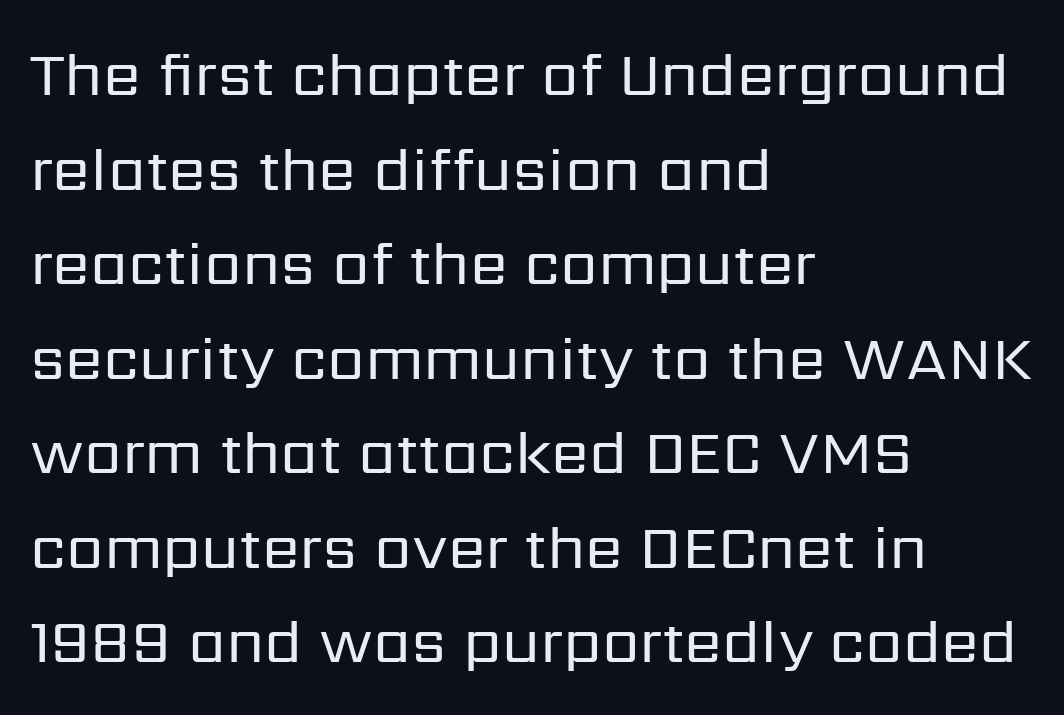
Stems here are at most as thick as an everyday book face. The typesetter chose a ragged-right arrangement here. Ascenders rise straight up at ninety degrees. Nobody touched the tracking dial on this one. A typesetter would call this proportional, since set widths differ per character.
